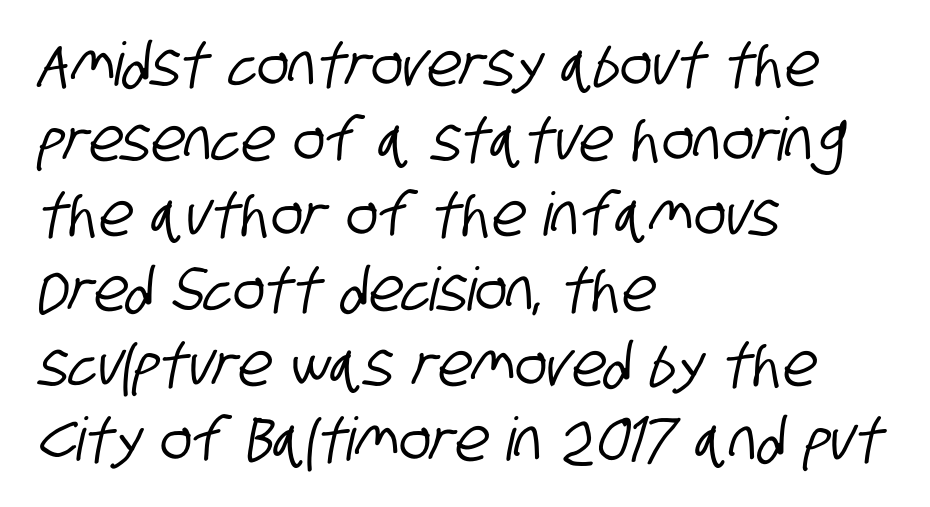
Q: Is the typeface a serif or a sans-serif typeface? A: Sans-serif.
Q: Is the text underlined? A: No.
Q: How is the paragraph aligned? A: Left-aligned.
Q: Is the spacing between letters normal or unusually wide? A: Normal.
Q: Is the spacing between lines tight, normal or loose? A: Normal.
Q: Width (condensed, normal, or wide)? A: Condensed.
Q: Stroke contrast? A: Low.
Q: x-height? A: Large.
Q: Monospaced? A: No.
